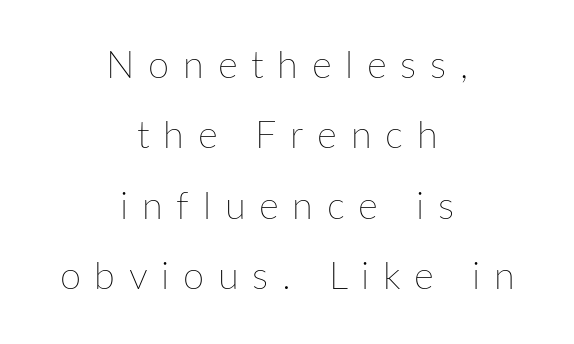
{"italic": "no", "bold": "no", "weight": "thin", "width": "normal", "stroke_contrast": "low", "x_height": "medium", "monospaced": "no", "underline": "no", "align": "center", "line_spacing_ratio": 1.85, "letter_spacing": "wide", "letter_spacing_em": 0.36, "glyph_px": 38}
